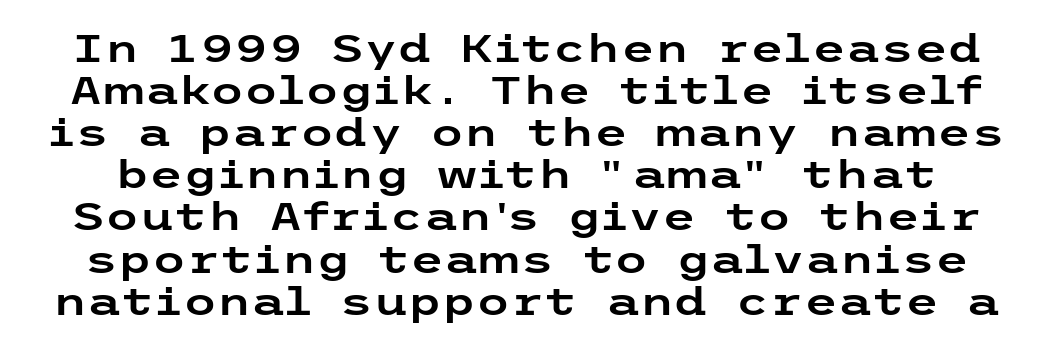
The passage shown is not underscored anywhere. This sample uses plain, unmodified letter spacing. Upright lettering throughout. Examine the stroke ends and you'll find no serifs.
